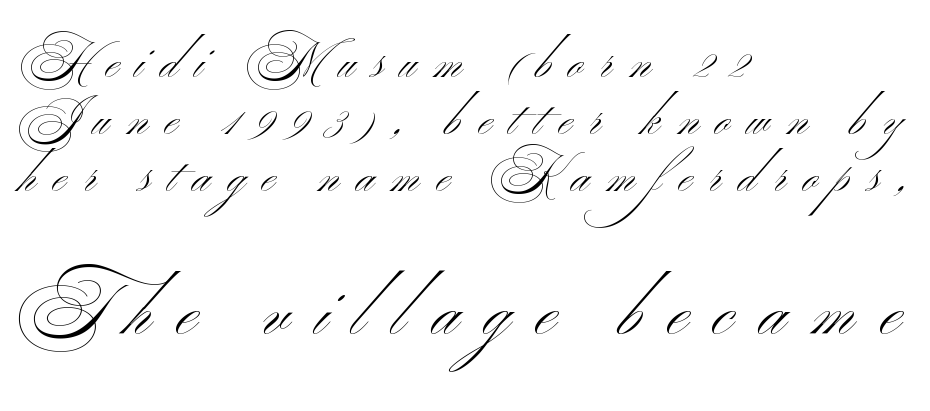
Q: Is the text bold? A: No.
Q: Is the typeface a serif or a sans-serif typeface? A: Sans-serif.
Q: Is the text underlined? A: No.
Q: How is the paragraph aligned? A: Left-aligned.
Q: Is the spacing between letters normal or unusually wide? A: Unusually wide.
Q: Which block of text is set in a larger size, the first (top) or the second (bottom)? A: The second (bottom) one.
Q: Width (condensed, normal, or wide)? A: Wide.
Q: Stroke contrast? A: Medium.
Q: x-height? A: Small.
Q: Monospaced? A: No.
